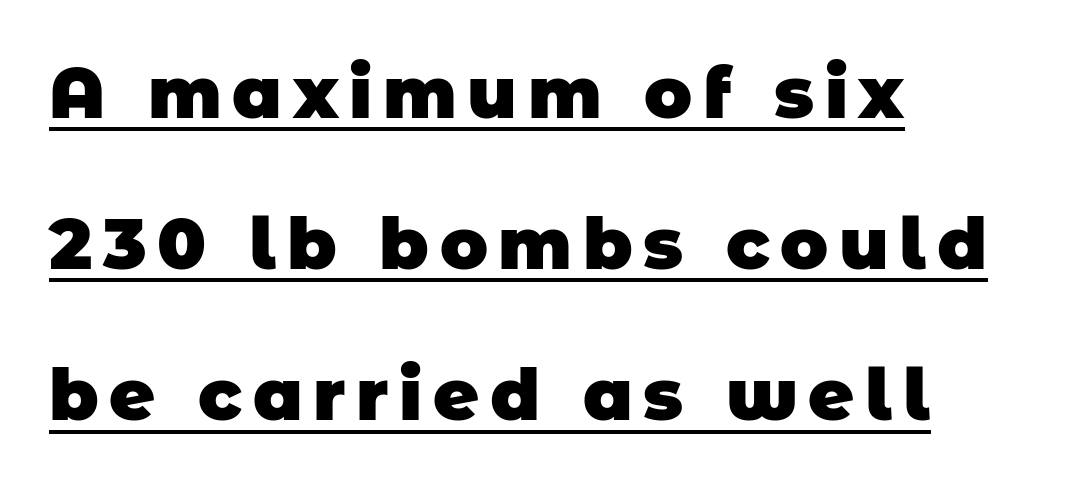
{"serif": "no", "bold": "yes", "weight": "heavy", "width": "normal", "stroke_contrast": "low", "x_height": "large", "monospaced": "no", "underline": "yes", "align": "left", "line_spacing": "loose", "line_spacing_ratio": 2.13, "glyph_px": 71}
